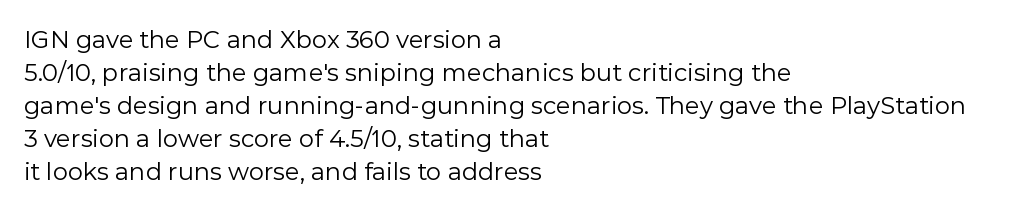
{"italic": "no", "bold": "no", "underline": "no", "align": "left", "line_spacing": "normal", "line_spacing_ratio": 1.37, "letter_spacing": "normal", "letter_spacing_em": 0.0, "glyph_px": 24}
